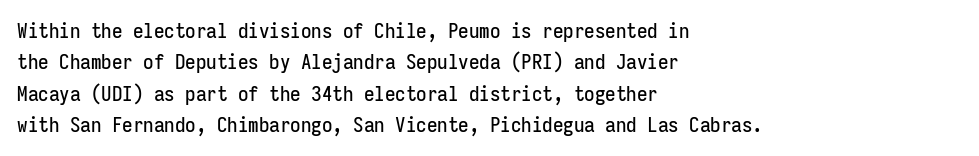
The image shows 21 px text type, upright; set left-aligned, normal line spacing (1.5x), normal letter spacing, not underlined.
